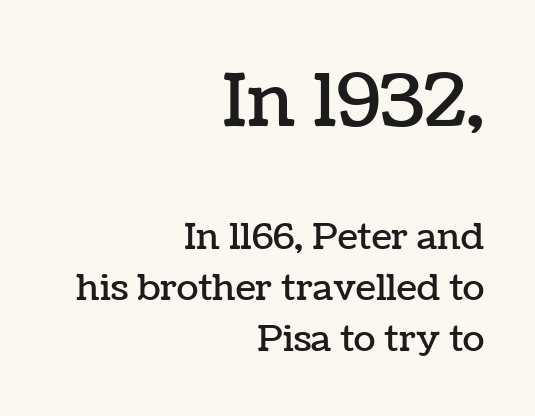
The image shows 73 px text type, upright; set right-aligned, normal line spacing (1.41x), normal letter spacing, not underlined; the first (top) block is 2.03x larger; low stroke contrast and a medium x-height.
